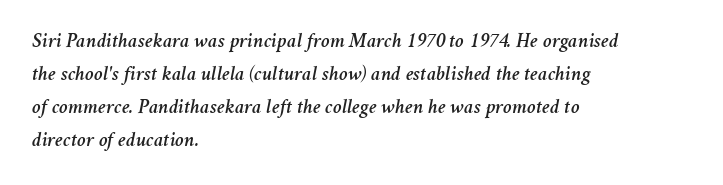
{"italic": "yes", "lean": "right", "slant_degrees": 11, "underline": "no", "align": "left", "line_spacing": "normal", "line_spacing_ratio": 1.57, "letter_spacing": "normal", "letter_spacing_em": 0.0, "glyph_px": 21}
